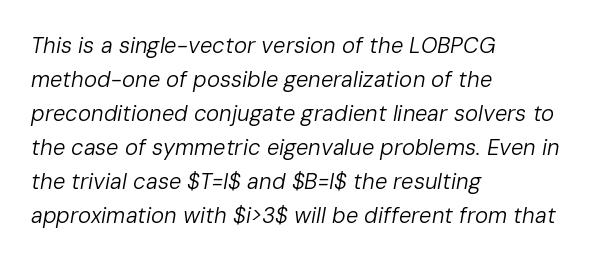
These lines sit exactly where default settings would place them. The letters are slanted; this is an italic face. Glance below the letters and you will spot only blank space. The paragraph shown leans on its left margin. The tracking reads as untouched default to a designer's eye. Compared with a typical body face, this is equally light or lighter still.
